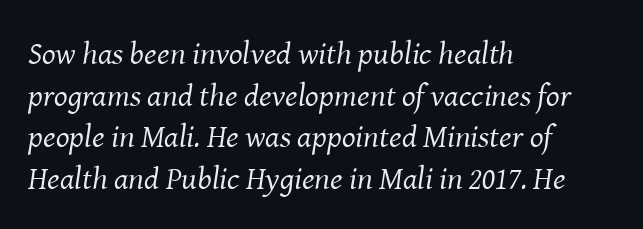
Q: Is the text bold? A: No.
Q: Is the text italic (slanted)? A: Yes, it leans right by about 8 degrees.
Q: Is the typeface a serif or a sans-serif typeface? A: Serif.
Q: Is the text underlined? A: No.
Q: How is the paragraph aligned? A: Left-aligned.
Q: Is the spacing between letters normal or unusually wide? A: Normal.
Q: Is the spacing between lines tight, normal or loose? A: Normal.
Q: Width (condensed, normal, or wide)? A: Normal.
Q: Stroke contrast? A: Medium.
Q: x-height? A: Medium.
Q: Monospaced? A: No.
